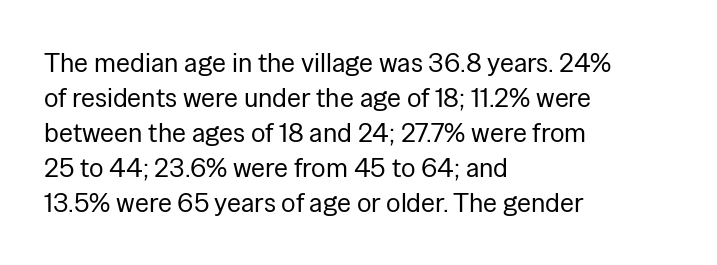
The image shows 27 px text type, upright; set left-aligned, normal line spacing (1.3x), normal letter spacing, not underlined.
